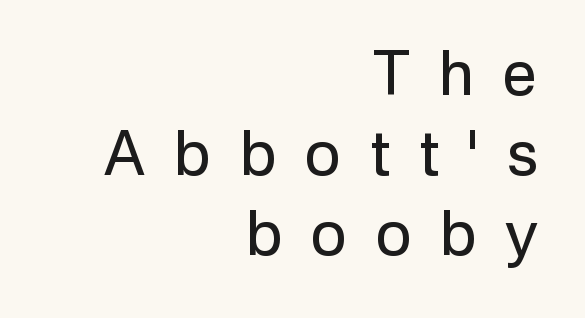
The specimen reads as upright at a glance. If you measured baseline to baseline, you'd find a middling distance. I'd call this a sans setting — the letters go barefoot. Words float on clear page, feet unadorned.
